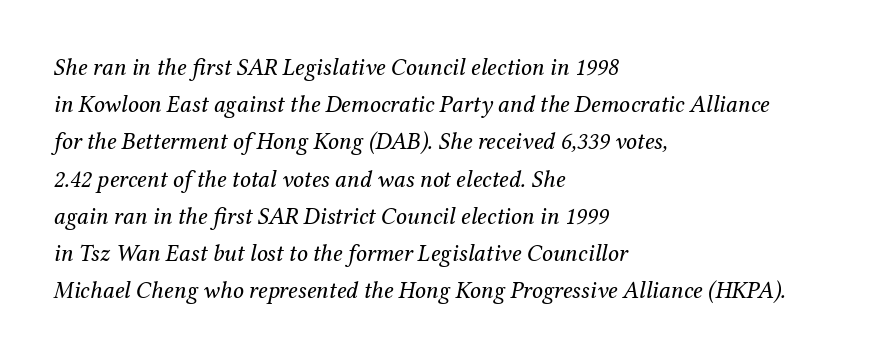
The image shows 24 px text type, italic (leaning right); set left-aligned, normal line spacing (1.55x), normal letter spacing, not underlined.
